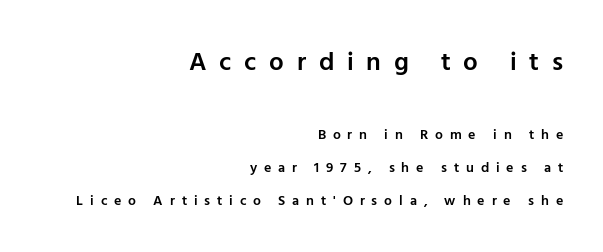
{"italic": "no", "bold": "semi", "underline": "no", "align": "right", "line_spacing": "loose", "line_spacing_ratio": 2.38, "letter_spacing": "wide", "letter_spacing_em": 0.49, "larger_block": "first", "size_ratio": 1.86, "glyph_px": 26}
